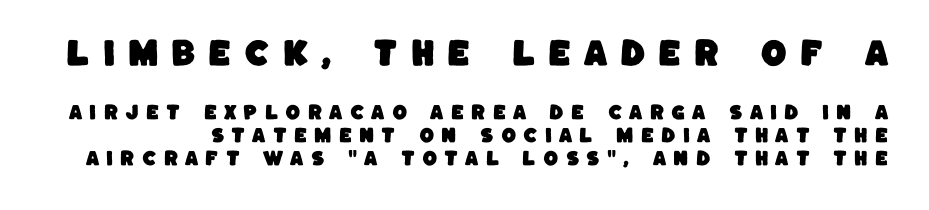
The image shows 30 px sans-serif type; set normal line spacing (1.34x), unusually wide letter spacing (+0.42 em), not underlined; the first (top) block is 1.76x larger; low stroke contrast and a large x-height.
